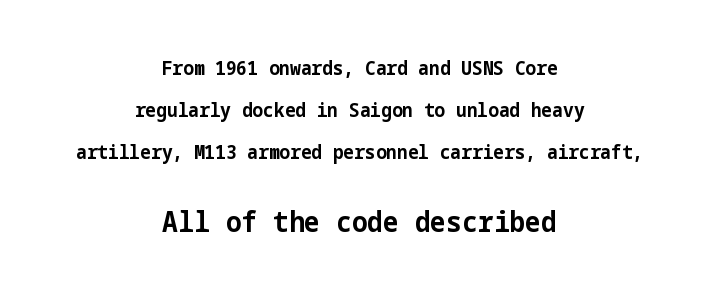
Q: Is the text bold? A: Yes.
Q: Is the text italic (slanted)? A: No, it is upright.
Q: Is the typeface a serif or a sans-serif typeface? A: Sans-serif.
Q: Is the text underlined? A: No.
Q: How is the paragraph aligned? A: Centered.
Q: Is the spacing between letters normal or unusually wide? A: Normal.
Q: Is the spacing between lines tight, normal or loose? A: Loose.
Q: Which block of text is set in a larger size, the first (top) or the second (bottom)? A: The second (bottom) one.
Q: Width (condensed, normal, or wide)? A: Normal.
Q: Stroke contrast? A: Low.
Q: x-height? A: Medium.
